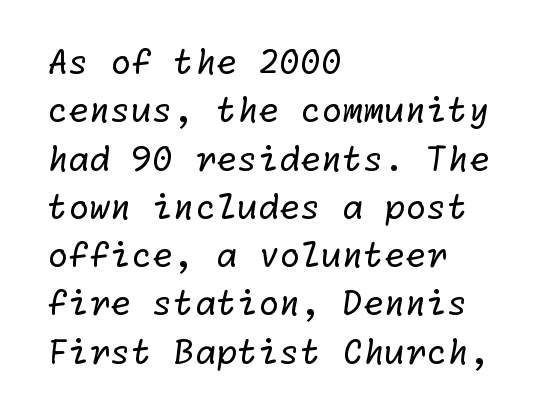
{"serif": "no", "bold": "no", "weight": "regular", "width": "normal", "stroke_contrast": "low", "x_height": "medium", "underline": "no", "align": "left", "line_spacing": "normal", "line_spacing_ratio": 1.42, "letter_spacing": "normal", "letter_spacing_em": 0.0, "glyph_px": 34}
